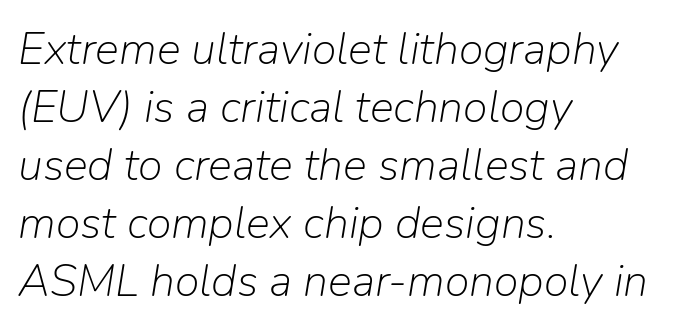
{"italic": "yes", "lean": "right", "slant_degrees": 9, "bold": "no", "weight": "light", "width": "normal", "stroke_contrast": "low", "x_height": "medium", "monospaced": "no", "underline": "no", "align": "left", "line_spacing": "normal", "line_spacing_ratio": 1.29, "letter_spacing": "normal", "letter_spacing_em": 0.0, "glyph_px": 45}
